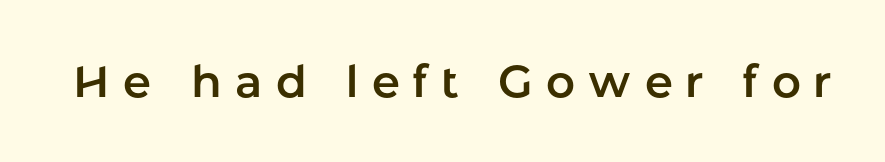
Look at the tracking — it's clearly loosened, letters drifting apart. Unmarked baselines from the first word to the last. It's the straight-up-and-down kind of type. The passage shown is typed in a proportional face where columns would drift.
